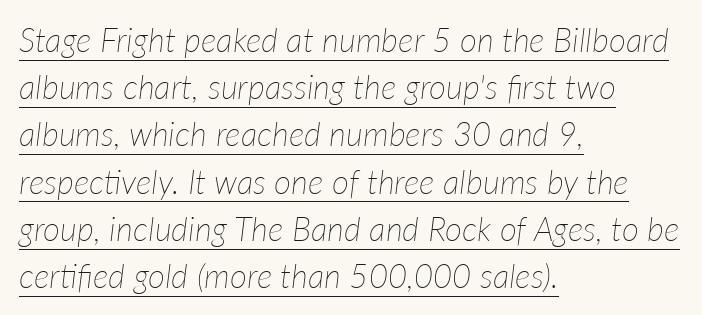
You can tell it's italic because the verticals aren't actually vertical. The letterforms sit shoulder to shoulder at normal distance. The letters look calm and open, with moderate or lighter stems. Underlining? Definitely there. Vertical spacing — default. Each letter keeps its own natural width here, so spacing adapts to shape.
